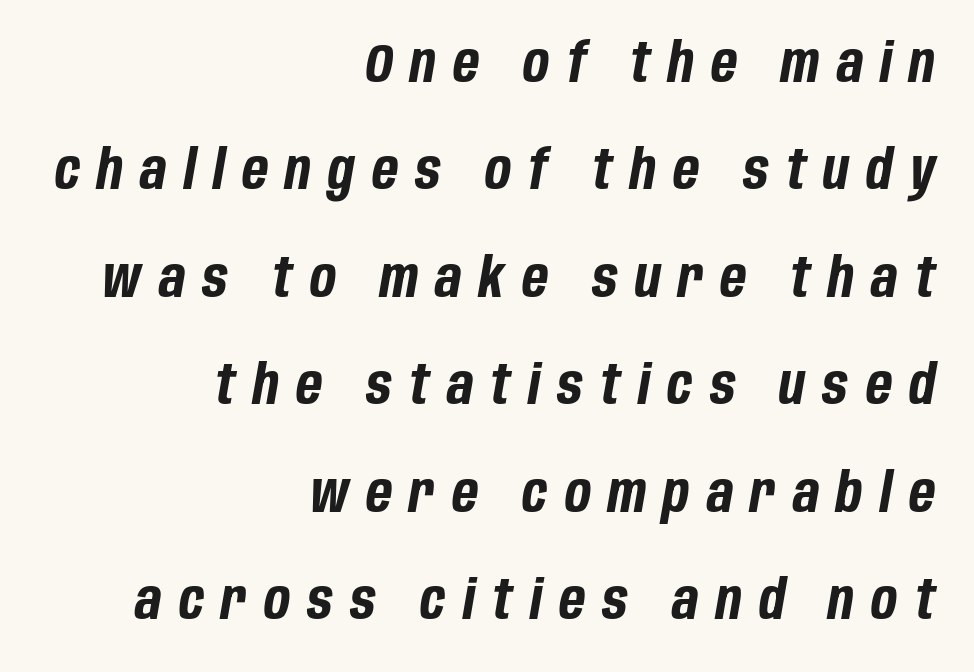
The image shows 54 px bold, condensed type, italic (leaning right); set right-aligned, loose line spacing (1.99x), unusually wide letter spacing (+0.32 em), not underlined; low stroke contrast and a large x-height.
